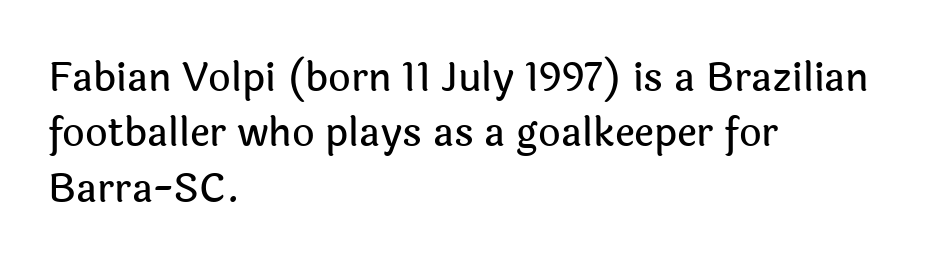
The image shows 39 px sans-serif type, upright; set left-aligned, normal line spacing (1.42x), normal letter spacing, not underlined; a medium x-height.
